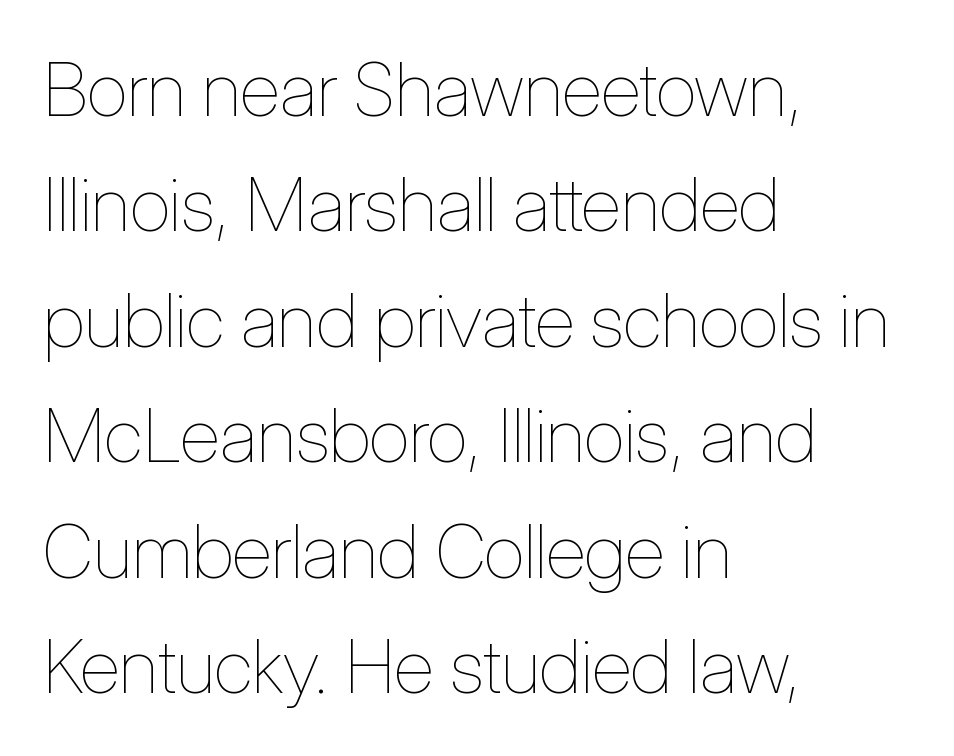
Beneath every word, the page is bare. The lines sit at an ordinary, default distance from one another. This sample is left-justified, so line endings fall wherever the words run out. These glyphs show unthickened strokes, regular width or finer. Each word holds together tightly as a unit, with standard inter-letter gaps.
